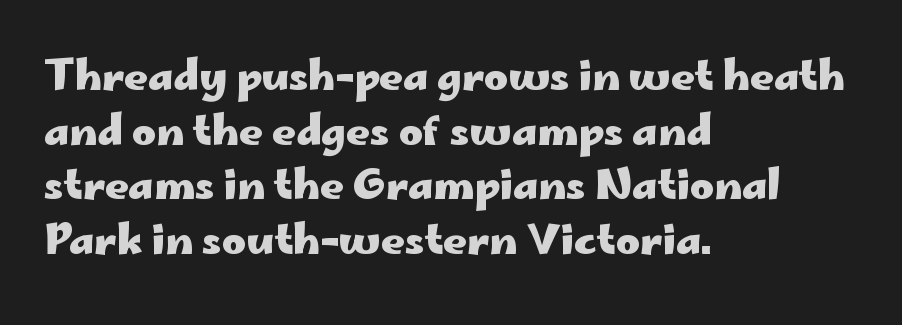
Q: Is the text bold? A: Yes.
Q: Is the text italic (slanted)? A: No, it is upright.
Q: Is the typeface a serif or a sans-serif typeface? A: Sans-serif.
Q: Is the text underlined? A: No.
Q: How is the paragraph aligned? A: Left-aligned.
Q: Is the spacing between letters normal or unusually wide? A: Normal.
Q: Is the spacing between lines tight, normal or loose? A: Normal.
Q: Width (condensed, normal, or wide)? A: Wide.
Q: Stroke contrast? A: Low.
Q: x-height? A: Small.
Q: Monospaced? A: No.
